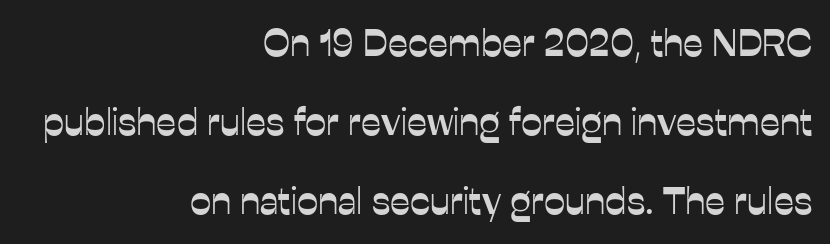
The image shows 38 px sans-serif type, upright; set right-aligned, loose line spacing (2.08x), normal letter spacing, not underlined; low stroke contrast and a medium x-height.
